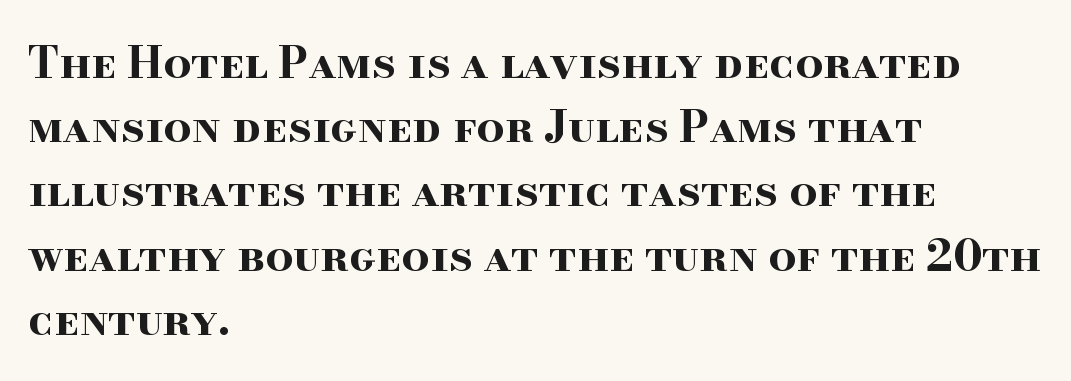
Reading down the block, your eye returns to a fixed left position each line. The passage shown is typed in a proportional face where columns would drift. The lettering holds an erect, upright posture throughout. Nothing unusual about the tracking: characters are spaced as the font intends. This block has exactly the height ordinary leading produces.
